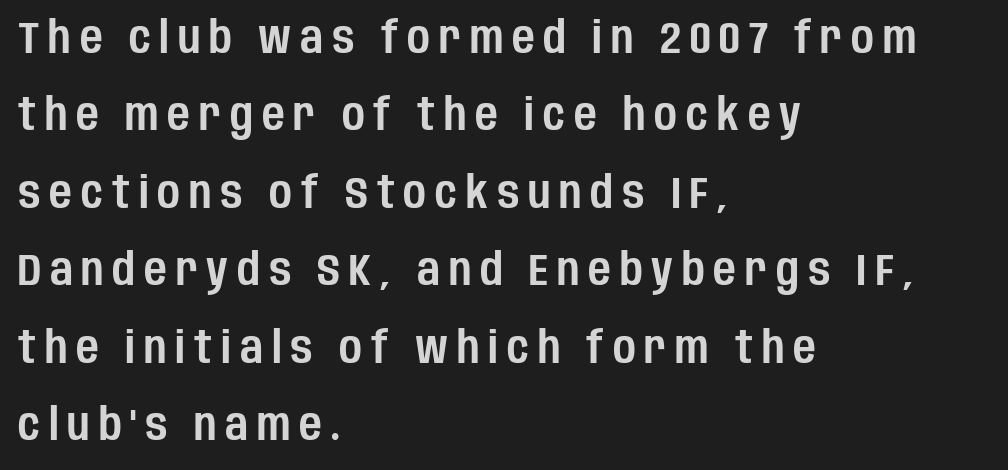
The image shows 44 px condensed sans-serif type, upright; set left-aligned, line spacing 1.76x, unusually wide letter spacing (+0.2 em), not underlined; low stroke contrast and a large x-height.
